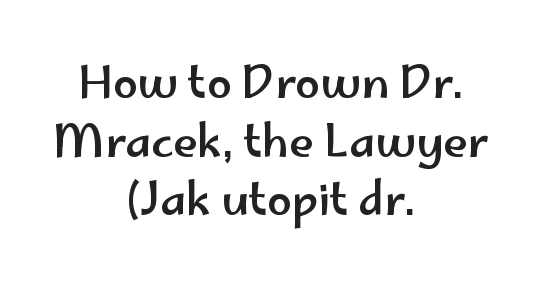
The image shows 44 px wide sans-serif type, upright; set centered, normal line spacing (1.33x), normal letter spacing, not underlined; low stroke contrast and a small x-height.
